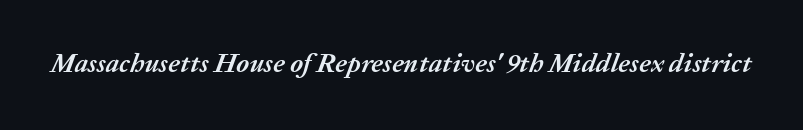
Is the type slanted? Yes — the strokes lean at a clear angle. The gaps between neighbouring characters are ordinary and unremarkable. The baseline area is clear. Strong, thick strokes mark this as bold type.
